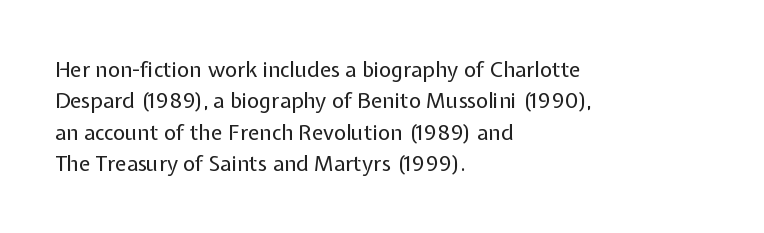
Ordinary non-slanted type is in use. Honestly, the row spacing looks completely unremarkable. These lines keep a tight, regular rhythm from letter to letter. These lines stack with their left ends in a neat column.
